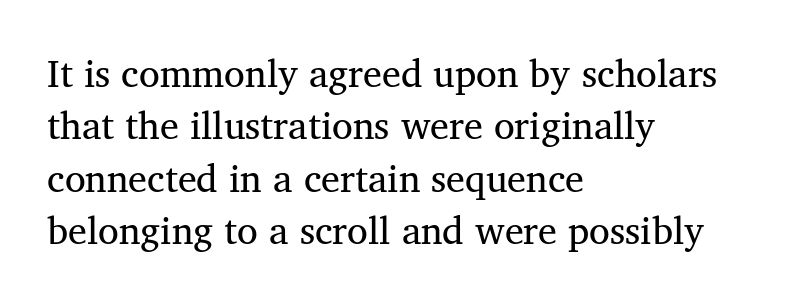
In terms of leading, this rendering sits right in the middle. These lines stack with their left ends in a neat column. The lettering stays uniformly vertical, giving the passage a roman look. Each letter keeps its own natural width here, so spacing adapts to shape. The glyphs in this specimen are seriffed.
